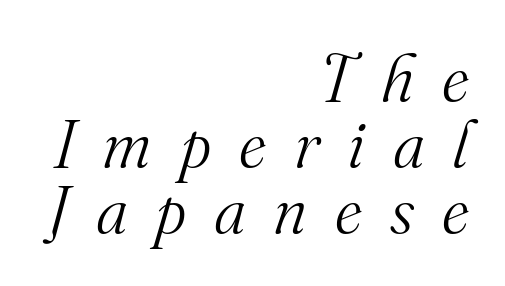
{"serif": "yes", "italic": "yes", "lean": "right", "slant_degrees": 16, "bold": "no", "weight": "light", "width": "normal", "stroke_contrast": "medium", "x_height": "small", "monospaced": "no", "underline": "no", "align": "right", "line_spacing": "tight", "line_spacing_ratio": 1.0, "letter_spacing": "wide", "letter_spacing_em": 0.42, "glyph_px": 66}
